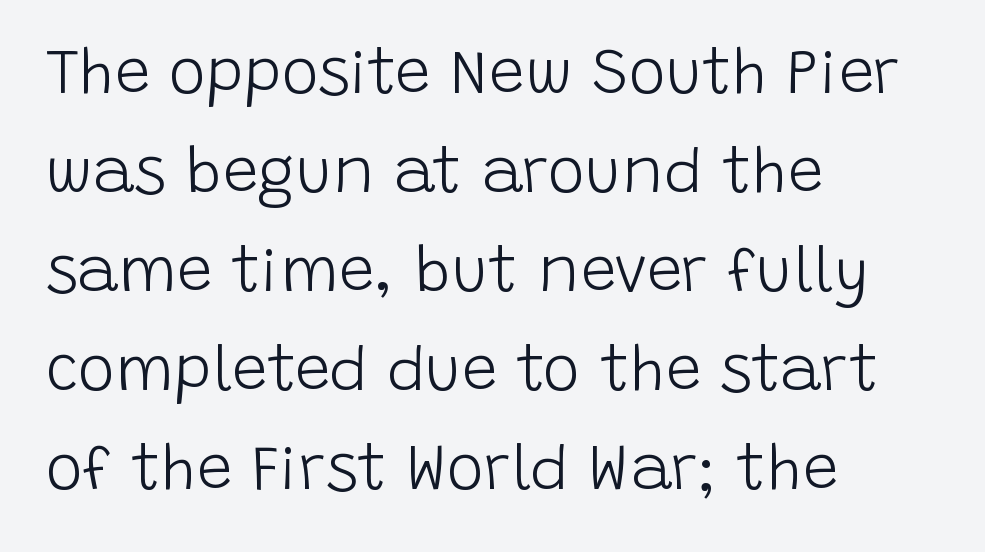
{"serif": "no", "italic": "no", "bold": "no", "weight": "light", "width": "normal", "stroke_contrast": "low", "x_height": "large", "monospaced": "no", "underline": "no", "align": "left", "line_spacing": "normal", "line_spacing_ratio": 1.57, "letter_spacing": "normal", "letter_spacing_em": 0.0, "glyph_px": 63}
